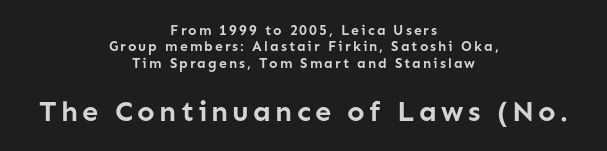
The image shows 29 px semibold sans-serif type, upright; set centered, line spacing 1.17x, not underlined; the second (bottom) block is 2.07x larger; low stroke contrast and a medium x-height.
